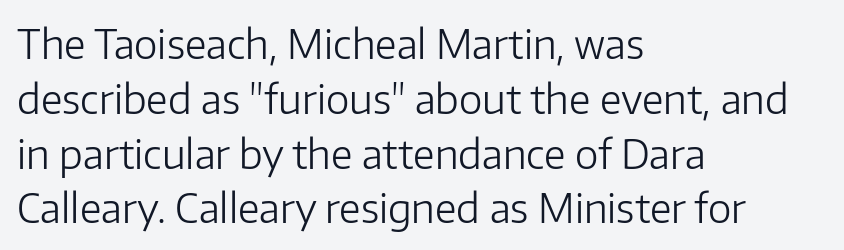
Q: Is the text bold? A: No.
Q: Is the text italic (slanted)? A: No, it is upright.
Q: Is the typeface a serif or a sans-serif typeface? A: Sans-serif.
Q: Is the text underlined? A: No.
Q: How is the paragraph aligned? A: Left-aligned.
Q: Is the spacing between letters normal or unusually wide? A: Normal.
Q: Is the spacing between lines tight, normal or loose? A: Normal.
Q: Width (condensed, normal, or wide)? A: Normal.
Q: Stroke contrast? A: Low.
Q: x-height? A: Medium.
Q: Monospaced? A: No.
